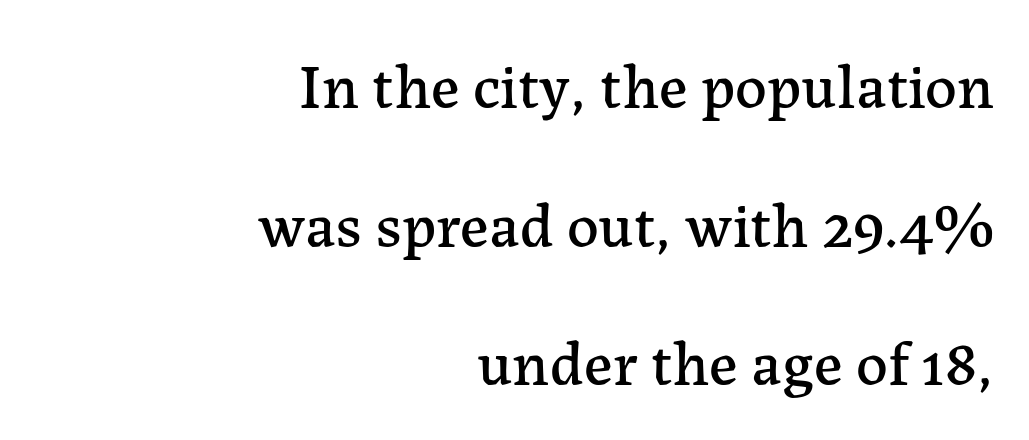
The image shows 63 px serif type, upright; set right-aligned, loose line spacing (2.2x), normal letter spacing, not underlined; low stroke contrast and a medium x-height.
